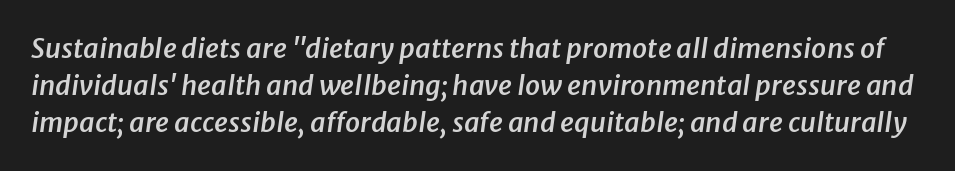
Q: Is the text bold? A: Semi-bold.
Q: Is the text italic (slanted)? A: Yes, it leans right by about 8 degrees.
Q: Is the text underlined? A: No.
Q: Is the spacing between letters normal or unusually wide? A: Normal.
Q: Is the spacing between lines tight, normal or loose? A: Normal.
